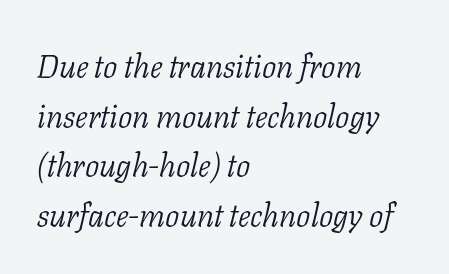
Q: Is the text bold? A: No.
Q: Is the text italic (slanted)? A: Yes, it leans right by about 11 degrees.
Q: Is the typeface a serif or a sans-serif typeface? A: Serif.
Q: Is the text underlined? A: No.
Q: How is the paragraph aligned? A: Left-aligned.
Q: Is the spacing between letters normal or unusually wide? A: Normal.
Q: Is the spacing between lines tight, normal or loose? A: Normal.
Q: Width (condensed, normal, or wide)? A: Normal.
Q: Stroke contrast? A: Low.
Q: x-height? A: Medium.
Q: Monospaced? A: No.
